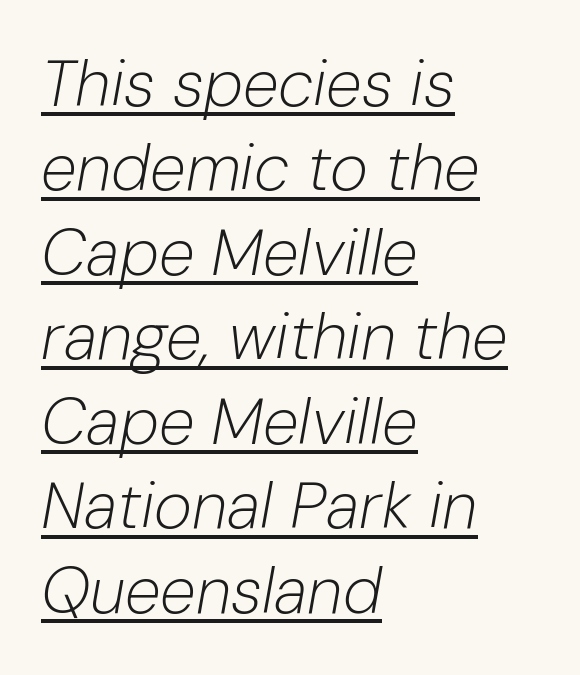
{"italic": "yes", "lean": "right", "slant_degrees": 10, "bold": "no", "weight": "light", "width": "normal", "stroke_contrast": "low", "x_height": "medium", "monospaced": "no", "underline": "yes", "align": "left", "line_spacing": "normal", "line_spacing_ratio": 1.3, "letter_spacing": "normal", "letter_spacing_em": 0.0, "glyph_px": 65}
